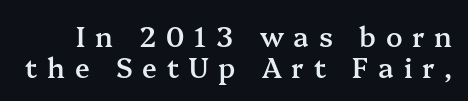
Q: Is the text bold? A: Semi-bold.
Q: Is the text italic (slanted)? A: No, it is upright.
Q: Is the text underlined? A: No.
Q: Is the spacing between letters normal or unusually wide? A: Unusually wide.
Q: Is the spacing between lines tight, normal or loose? A: Tight.
